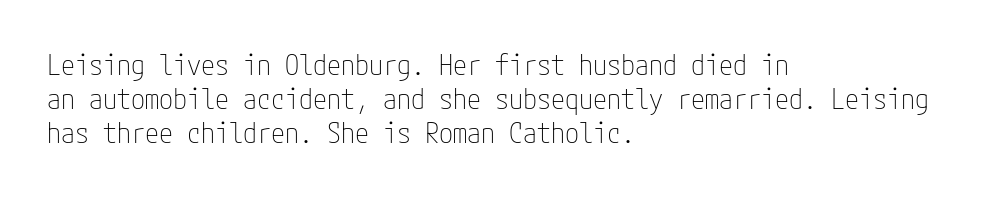
Q: Is the text bold? A: No.
Q: Is the text italic (slanted)? A: No, it is upright.
Q: Is the typeface a serif or a sans-serif typeface? A: Sans-serif.
Q: Is the text underlined? A: No.
Q: How is the paragraph aligned? A: Left-aligned.
Q: Is the spacing between letters normal or unusually wide? A: Normal.
Q: Width (condensed, normal, or wide)? A: Condensed.
Q: Stroke contrast? A: Low.
Q: x-height? A: Medium.
